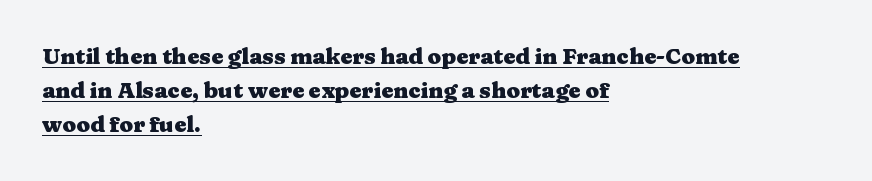
Leading matches the norm, producing a regular column. Each line of the rendering has a horizontal stroke beneath the glyphs. The tracking reads as untouched default to a designer's eye. A full-strength bold gives these letters their thick strokes. These lines were composed using upright roman letters. The paragraph has a hard left edge and a soft right edge.
